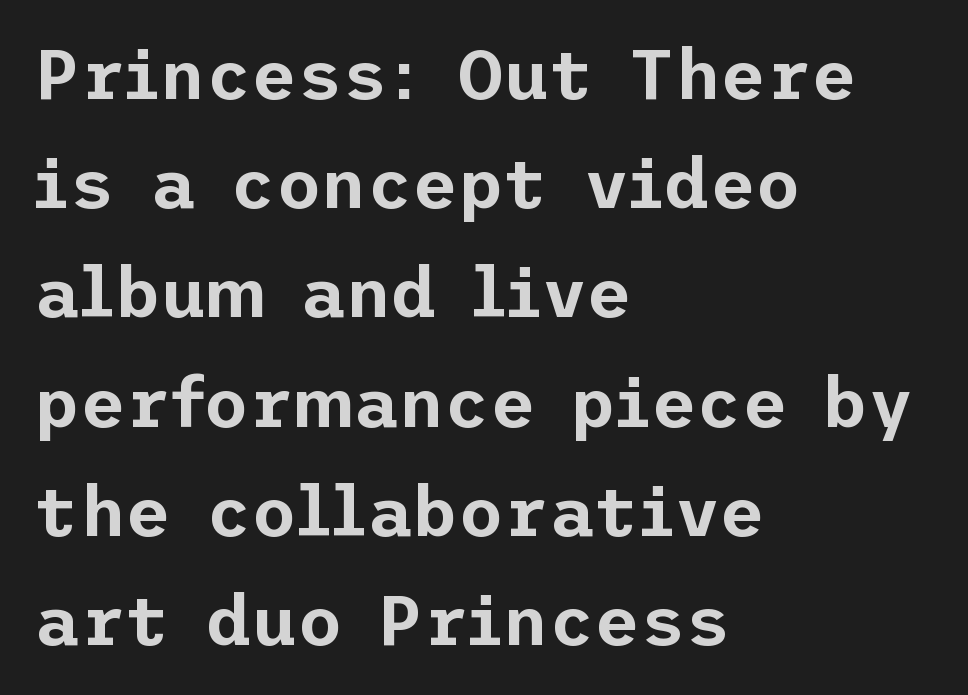
The image shows 70 px sans-serif type, upright; set left-aligned, normal line spacing (1.56x), normal letter spacing, not underlined; low stroke contrast and a medium x-height.
